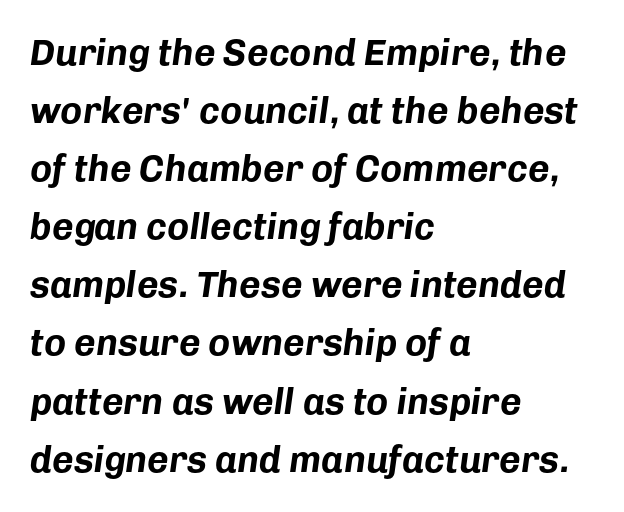
Q: Is the text bold? A: Yes.
Q: Is the text italic (slanted)? A: Yes, it leans right by about 8 degrees.
Q: Is the text underlined? A: No.
Q: How is the paragraph aligned? A: Left-aligned.
Q: Is the spacing between letters normal or unusually wide? A: Normal.
Q: Is the spacing between lines tight, normal or loose? A: Normal.
Q: Width (condensed, normal, or wide)? A: Normal.
Q: Stroke contrast? A: Low.
Q: x-height? A: Medium.
Q: Monospaced? A: No.
